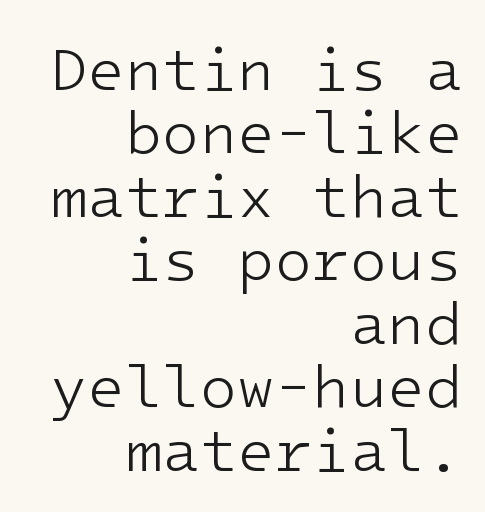
Q: Is the text bold? A: No.
Q: Is the text italic (slanted)? A: No, it is upright.
Q: Is the typeface a serif or a sans-serif typeface? A: Sans-serif.
Q: Is the text underlined? A: No.
Q: How is the paragraph aligned? A: Right-aligned.
Q: Is the spacing between letters normal or unusually wide? A: Normal.
Q: Is the spacing between lines tight, normal or loose? A: Tight.
Q: Width (condensed, normal, or wide)? A: Normal.
Q: Stroke contrast? A: Low.
Q: x-height? A: Medium.
Q: Monospaced? A: Yes.
